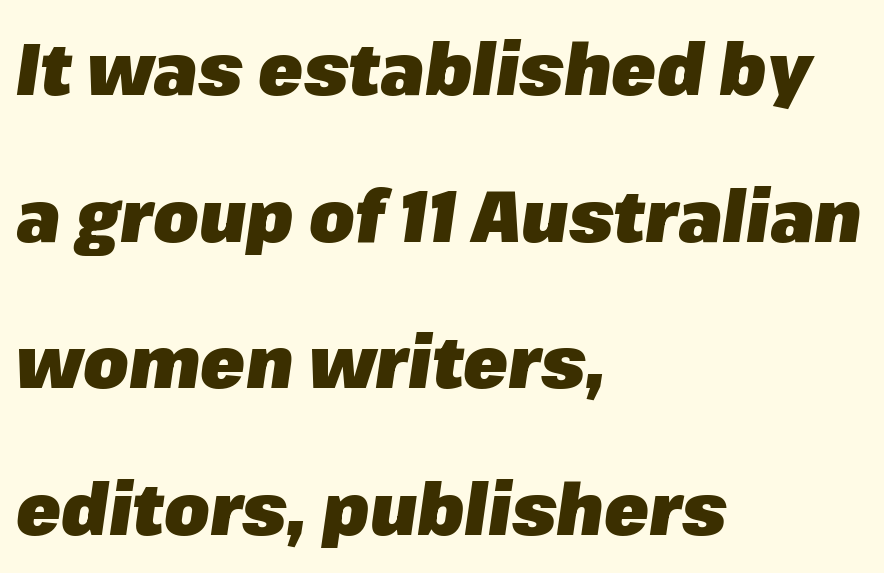
The typography opts for an oblique posture over an upright one. The sample has been set heavy, in full bold. Successive baselines arrive slowly, with a big drop between each. Descenders hang freely into open space.
